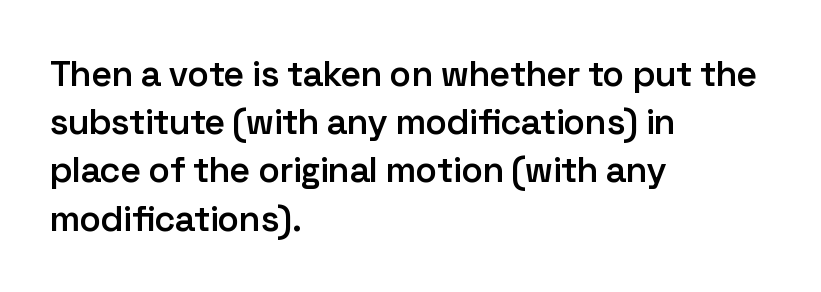
The lettering holds an erect, upright posture throughout. Each line starts at the same left margin while the right side varies. Look at the bottom of the vertical strokes: they stop flat, with no serifs. Words appear dense and cohesive because spacing is normal. Do the characters align in a grid? No, the font is proportional. Vertically, the passage feels balanced, rows spaced as you'd expect.
